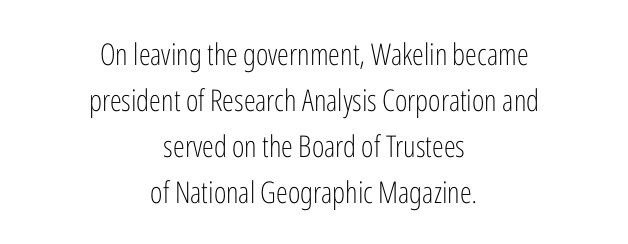
Q: Is the text bold? A: No.
Q: Is the text italic (slanted)? A: No, it is upright.
Q: Is the typeface a serif or a sans-serif typeface? A: Sans-serif.
Q: Is the text underlined? A: No.
Q: How is the paragraph aligned? A: Centered.
Q: Is the spacing between letters normal or unusually wide? A: Normal.
Q: Is the spacing between lines tight, normal or loose? A: Normal.
Q: Width (condensed, normal, or wide)? A: Condensed.
Q: Stroke contrast? A: Low.
Q: x-height? A: Medium.
Q: Monospaced? A: No.
